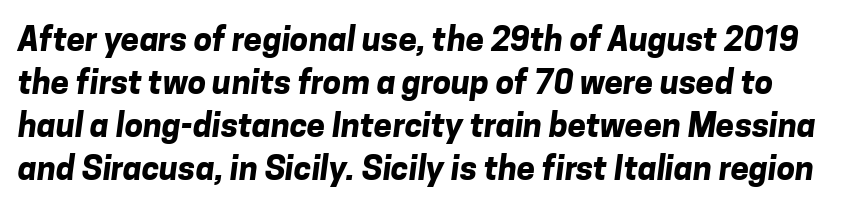
{"serif": "no", "bold": "yes", "weight": "bold", "width": "normal", "stroke_contrast": "low", "x_height": "medium", "monospaced": "no", "underline": "no", "line_spacing": "normal", "line_spacing_ratio": 1.3, "letter_spacing": "normal", "letter_spacing_em": 0.0, "glyph_px": 33}
